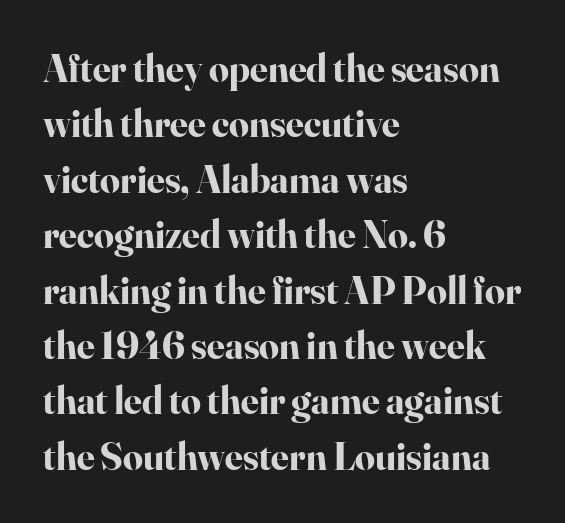
{"serif": "yes", "italic": "no", "bold": "yes", "weight": "bold", "width": "normal", "stroke_contrast": "high", "x_height": "small", "monospaced": "no", "underline": "no", "align": "left", "line_spacing": "normal", "line_spacing_ratio": 1.42, "letter_spacing": "normal", "letter_spacing_em": 0.0, "glyph_px": 39}
